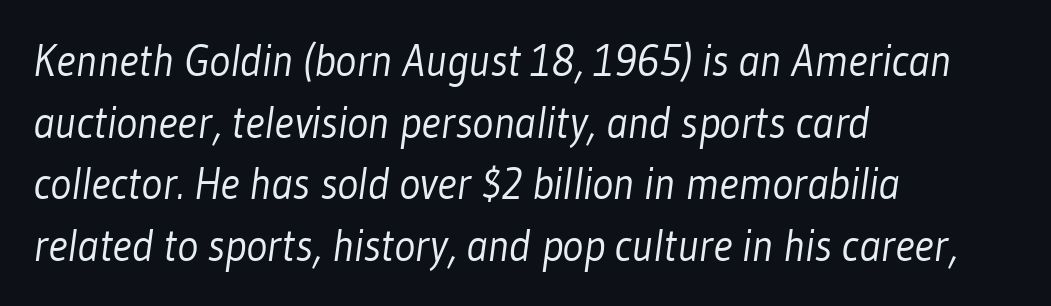
Q: Is the text bold? A: No.
Q: Is the typeface a serif or a sans-serif typeface? A: Sans-serif.
Q: Is the text underlined? A: No.
Q: How is the paragraph aligned? A: Left-aligned.
Q: Is the spacing between letters normal or unusually wide? A: Normal.
Q: Is the spacing between lines tight, normal or loose? A: Normal.
Q: Width (condensed, normal, or wide)? A: Condensed.
Q: Stroke contrast? A: Low.
Q: x-height? A: Medium.
Q: Monospaced? A: No.
